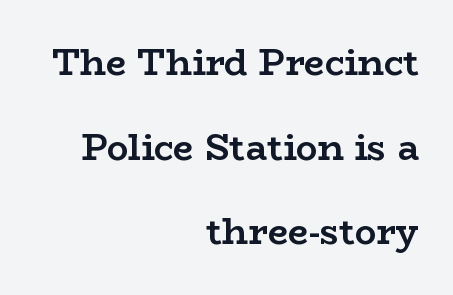
{"serif": "yes", "italic": "no", "bold": "yes", "weight": "semibold", "width": "wide", "stroke_contrast": "low", "x_height": "medium", "monospaced": "no", "underline": "no", "align": "right", "line_spacing": "loose", "line_spacing_ratio": 2.35, "letter_spacing": "normal", "letter_spacing_em": 0.0, "glyph_px": 36}
